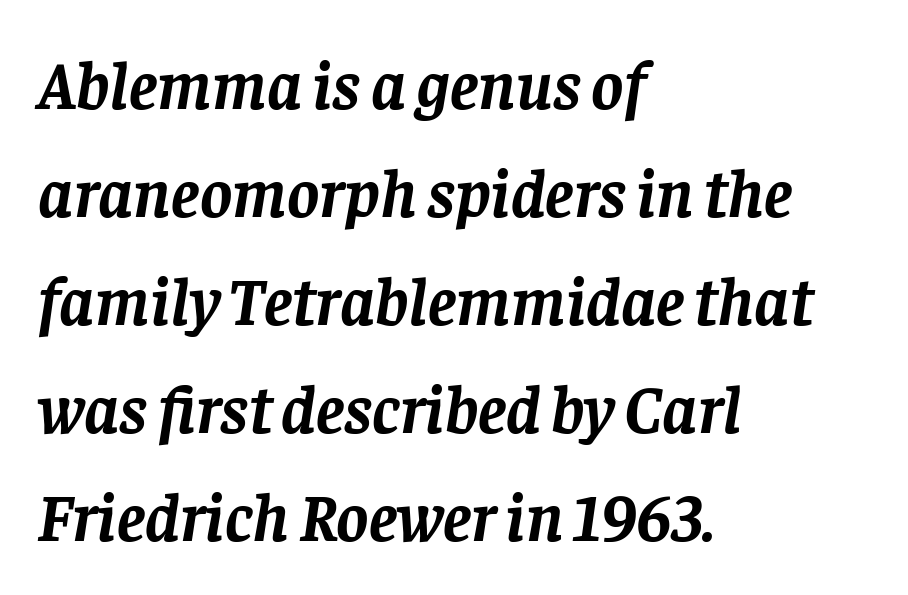
The image shows 68 px semibold serif type, italic (leaning right); set left-aligned, normal line spacing (1.59x), normal letter spacing, not underlined; low stroke contrast and a large x-height.
